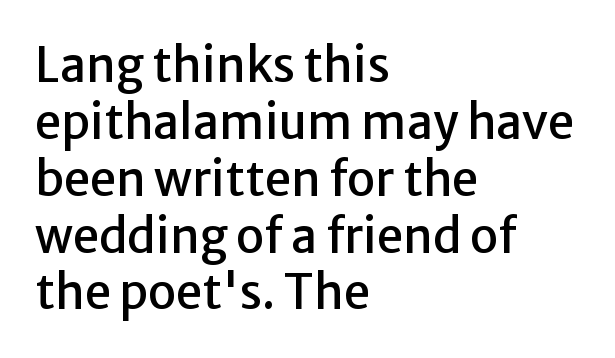
Type without underlining. Tracking value appears to be zero — textbook default spacing. The face used here is proportionally spaced, like ordinary book or web type. This sample uses an upright cut, with every glyph sitting square on the baseline.
